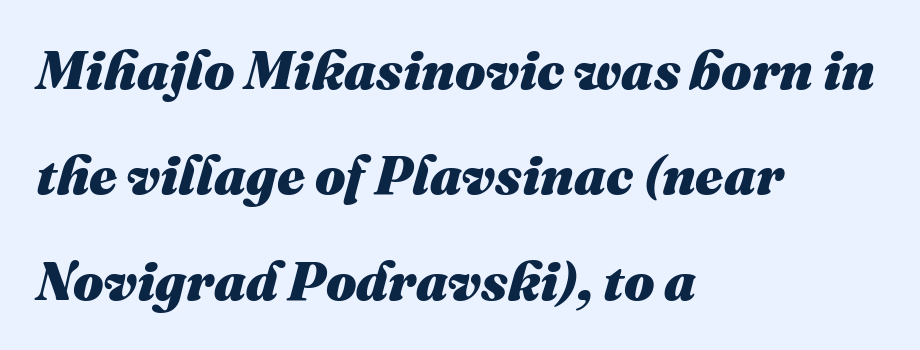
These words are printed bold, with thick strokes throughout. Words float on clear page, feet unadorned. A student would call this left alignment; a typographer would say flush left, rag right. Yep, that's italic — everything's leaning. Tracking value appears to be zero — textbook default spacing.
